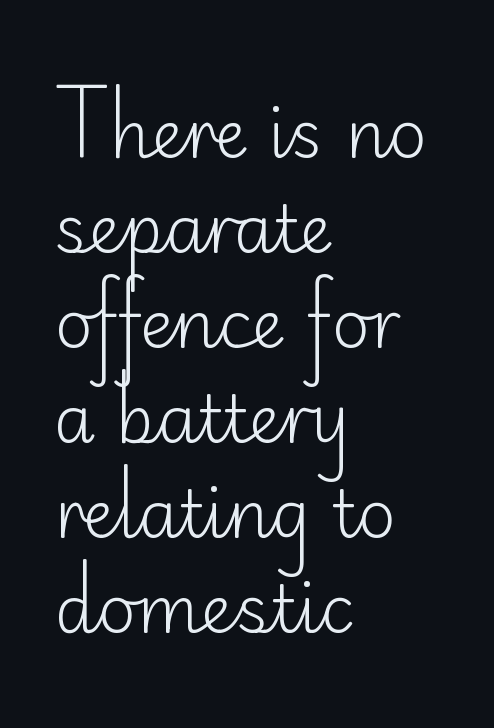
Bare-footed words on every line. The typography opts for an upright posture over an oblique one. No feet cap the strokes, marking this as sans-serif type. Where is the straight margin? On the left. Interline gaps are of average width in this sample. The letters sit at their default tracking, neither squeezed nor spread.
